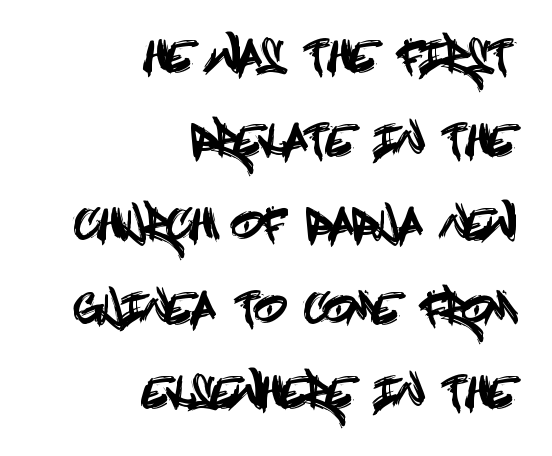
Q: Is the text italic (slanted)? A: Yes.
Q: Is the typeface a serif or a sans-serif typeface? A: Sans-serif.
Q: Is the text underlined? A: No.
Q: How is the paragraph aligned? A: Right-aligned.
Q: Is the spacing between letters normal or unusually wide? A: Normal.
Q: Is the spacing between lines tight, normal or loose? A: Loose.
Q: Width (condensed, normal, or wide)? A: Condensed.
Q: x-height? A: Large.
